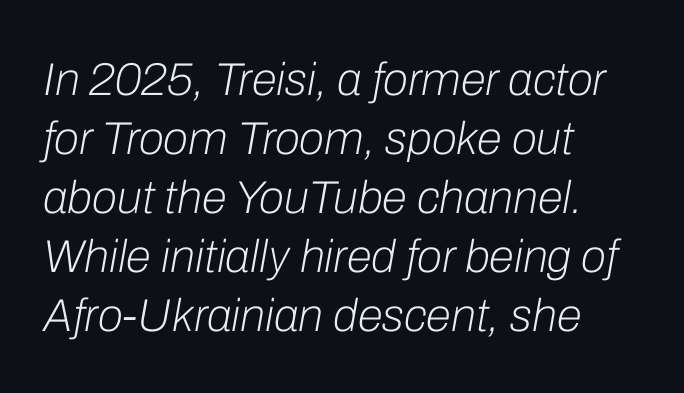
{"italic": "yes", "lean": "right", "slant_degrees": 10, "bold": "no", "weight": "light", "width": "normal", "stroke_contrast": "low", "x_height": "medium", "monospaced": "no", "underline": "no", "align": "left", "line_spacing": "normal", "line_spacing_ratio": 1.28, "letter_spacing": "normal", "letter_spacing_em": 0.0, "glyph_px": 46}
